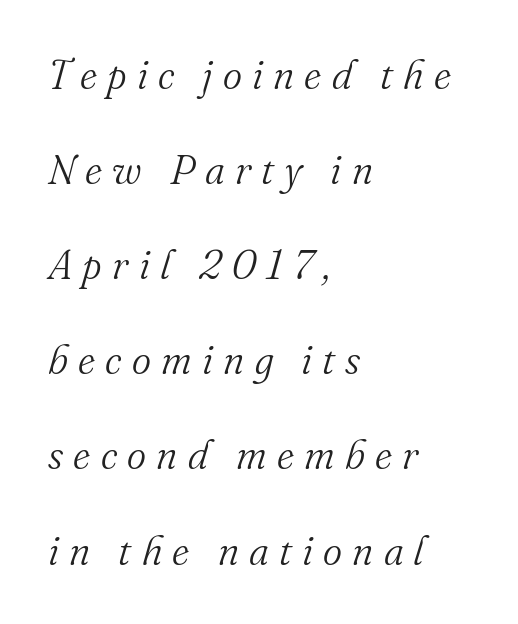
{"serif": "yes", "italic": "yes", "lean": "right", "slant_degrees": 16, "bold": "no", "weight": "light", "width": "normal", "stroke_contrast": "medium", "x_height": "small", "monospaced": "no", "underline": "no", "align": "left", "line_spacing": "loose", "line_spacing_ratio": 2.32, "letter_spacing": "wide", "letter_spacing_em": 0.25, "glyph_px": 41}
